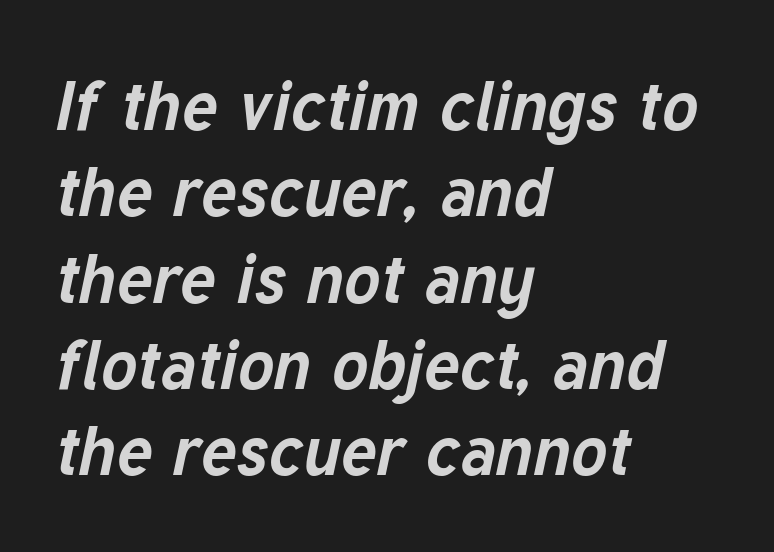
Spacing verdict: proportional, widths tailored to each character. There is no visible air inserted between adjacent glyphs. In terms of leading, this rendering sits right in the middle. Is the type slanted? Yes — the strokes lean at a clear angle. Typeset ragged right — the left edge is the straight one. Has an underline been added? It has not.
